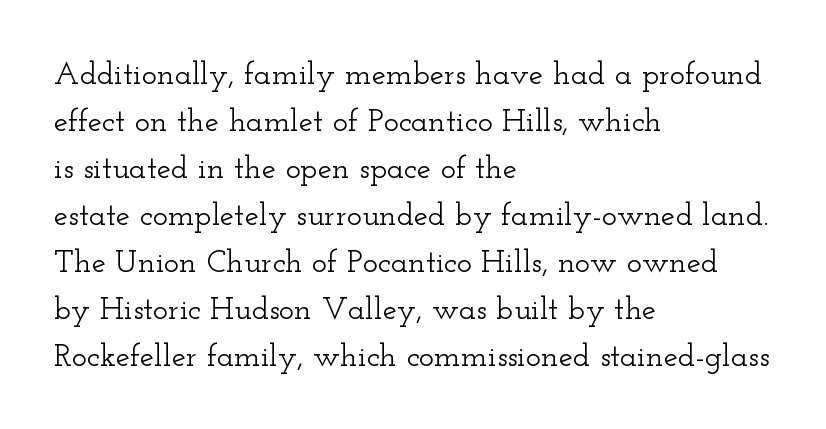
{"serif": "yes", "italic": "no", "width": "wide", "stroke_contrast": "low", "x_height": "small", "monospaced": "no", "underline": "no", "align": "left", "line_spacing": "normal", "line_spacing_ratio": 1.47, "letter_spacing": "normal", "letter_spacing_em": 0.0, "glyph_px": 32}
